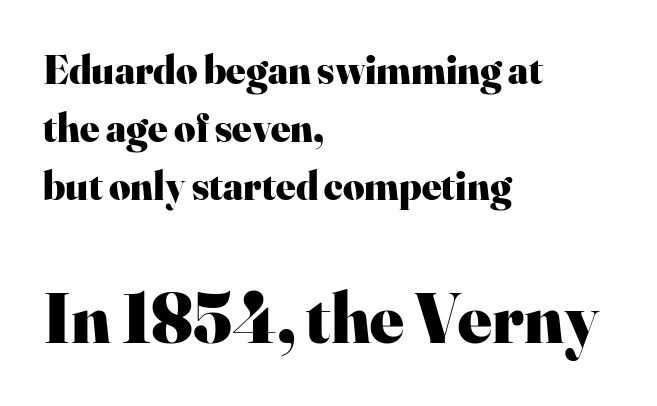
The image shows 71 px heavy serif type, upright; set left-aligned, normal line spacing (1.41x), normal letter spacing, not underlined; the second (bottom) block is 1.73x larger; high stroke contrast and a small x-height.
